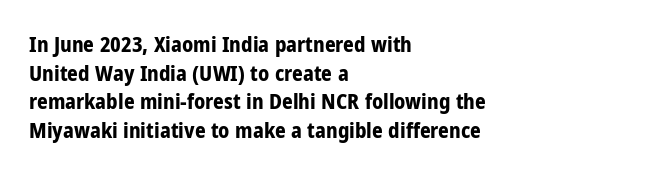
The image shows 21 px bold type, upright; set left-aligned, normal line spacing (1.36x), normal letter spacing, not underlined.
